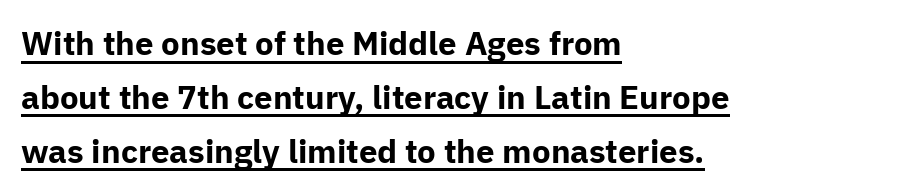
Q: Is the text bold? A: Yes.
Q: Is the text italic (slanted)? A: No, it is upright.
Q: Is the typeface a serif or a sans-serif typeface? A: Sans-serif.
Q: Is the text underlined? A: Yes.
Q: How is the paragraph aligned? A: Left-aligned.
Q: Is the spacing between letters normal or unusually wide? A: Normal.
Q: Is the spacing between lines tight, normal or loose? A: Normal.
Q: Width (condensed, normal, or wide)? A: Normal.
Q: Stroke contrast? A: Low.
Q: x-height? A: Medium.
Q: Monospaced? A: No.
